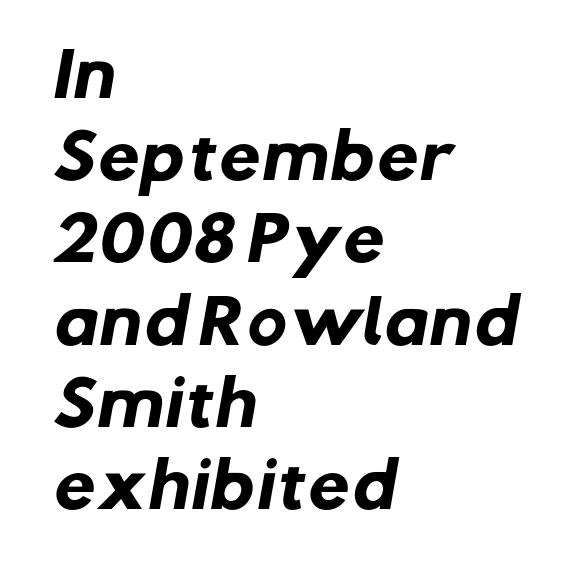
Stroke terminals: plain, sans-serif. A dark, heavy texture on the line: the type is bold. The rendering uses natural spacing where letterforms have individual widths. Honestly, there is no underline to notice here at all. The passage is arranged the way most books set body copy — flush left. The line-height multiplier appears to be the usual default.
